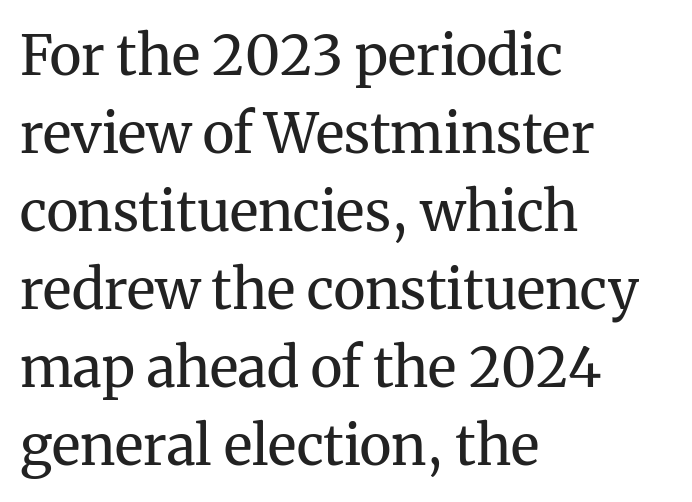
The image shows 55 px regular-weight serif type, upright; set left-aligned, normal line spacing (1.42x), normal letter spacing, not underlined; medium stroke contrast and a medium x-height.
